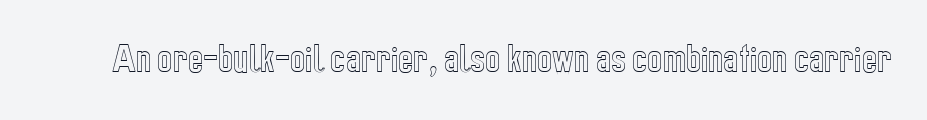
{"italic": "no", "width": "condensed", "x_height": "medium", "monospaced": "no", "underline": "no", "letter_spacing": "normal", "letter_spacing_em": 0.0, "glyph_px": 32}
